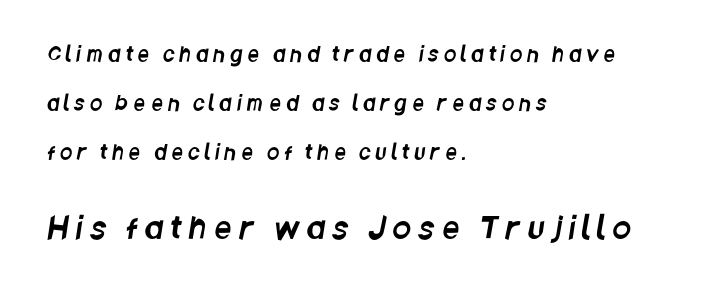
Q: Is the typeface a serif or a sans-serif typeface? A: Sans-serif.
Q: Is the text underlined? A: No.
Q: How is the paragraph aligned? A: Left-aligned.
Q: Is the spacing between letters normal or unusually wide? A: Unusually wide.
Q: Is the spacing between lines tight, normal or loose? A: Loose.
Q: Which block of text is set in a larger size, the first (top) or the second (bottom)? A: The second (bottom) one.
Q: Width (condensed, normal, or wide)? A: Condensed.
Q: Stroke contrast? A: Low.
Q: x-height? A: Large.
Q: Monospaced? A: No.
